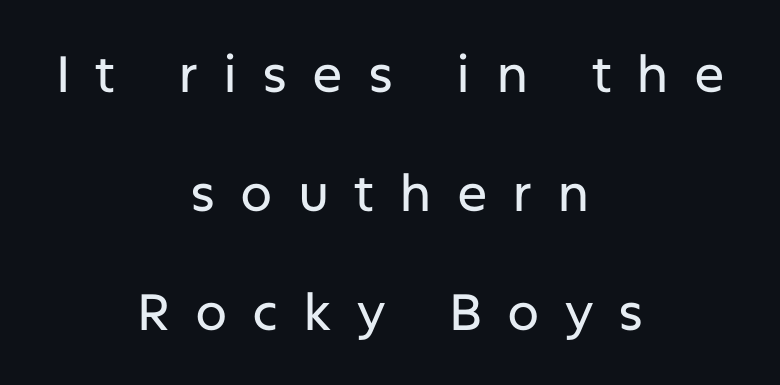
{"serif": "no", "italic": "no", "width": "normal", "stroke_contrast": "low", "x_height": "medium", "monospaced": "no", "underline": "no", "align": "center", "line_spacing": "loose", "line_spacing_ratio": 2.33, "letter_spacing": "wide", "letter_spacing_em": 0.49, "glyph_px": 51}
